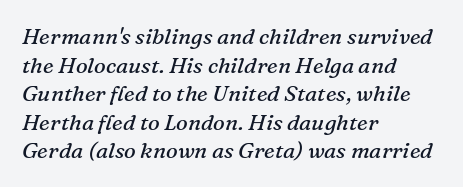
Words float on clear page, feet unadorned. Looking at the ascenders, they clearly lean. The letters look calm and open, with moderate or lighter stems. This block has exactly the height ordinary leading produces.
